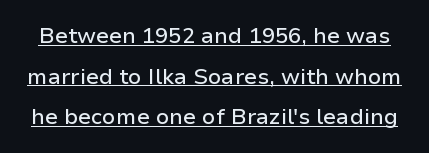
{"italic": "no", "underline": "yes", "line_spacing_ratio": 1.85, "letter_spacing": "normal", "letter_spacing_em": 0.0, "glyph_px": 22}
